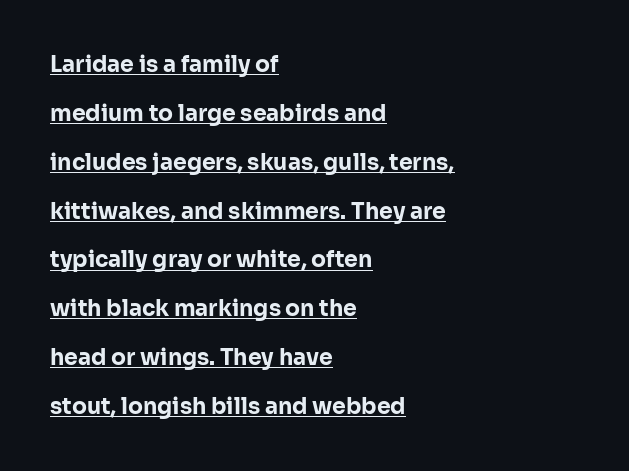
The image shows 22 px bold type, upright; set left-aligned, loose line spacing (2.22x), normal letter spacing, underlined.
